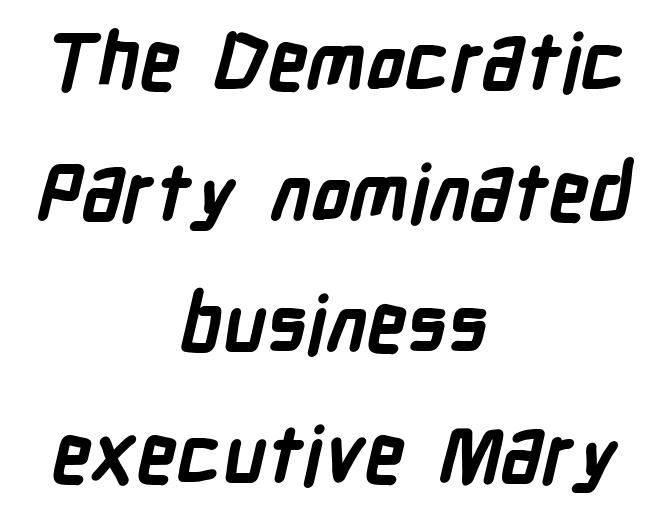
{"serif": "no", "bold": "yes", "weight": "bold", "width": "condensed", "stroke_contrast": "low", "x_height": "medium", "monospaced": "no", "underline": "no", "align": "center", "line_spacing": "normal", "line_spacing_ratio": 1.68, "letter_spacing": "normal", "letter_spacing_em": 0.0, "glyph_px": 78}
